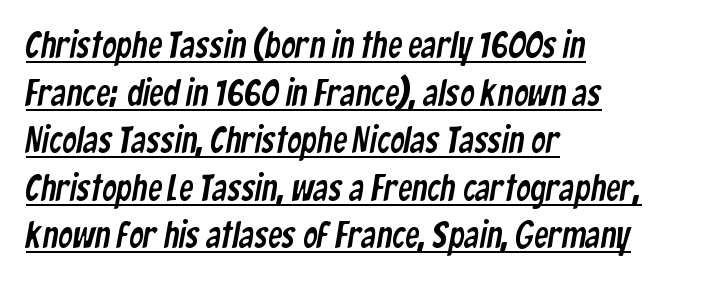
The image shows 36 px condensed sans-serif type; set left-aligned, normal line spacing (1.32x), normal letter spacing, underlined; low stroke contrast and a medium x-height.
